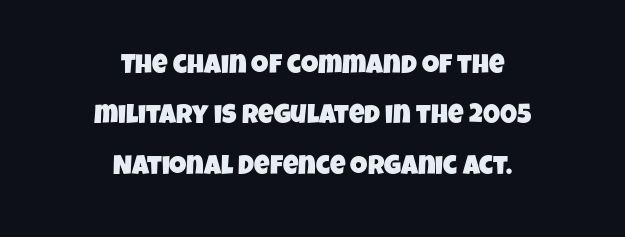
The image shows 27 px text type; set centered, line spacing 1.87x, normal letter spacing, not underlined.
